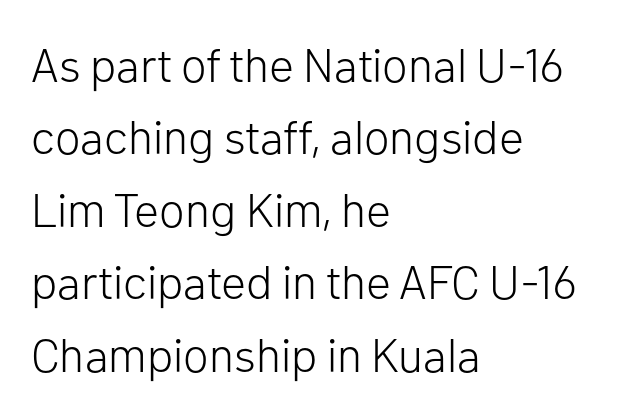
These lines stack with their left ends in a neat column. No letter is thick-stroked: the sample isn't bold. Standard letterfit; no display-style spreading of the glyphs. This is sans-serif lettering, the kind often seen on screens and signage. Descenders are the only things crossing below the line.
